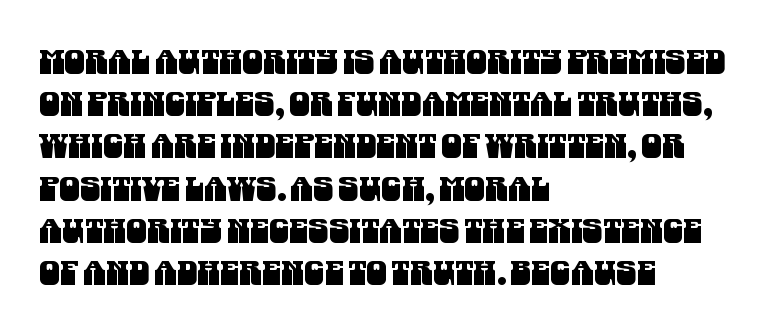
{"serif": "no", "width": "condensed", "stroke_contrast": "medium", "x_height": "large", "monospaced": "no", "underline": "no", "align": "left", "line_spacing": "normal", "line_spacing_ratio": 1.28, "letter_spacing": "normal", "letter_spacing_em": 0.0, "glyph_px": 33}
